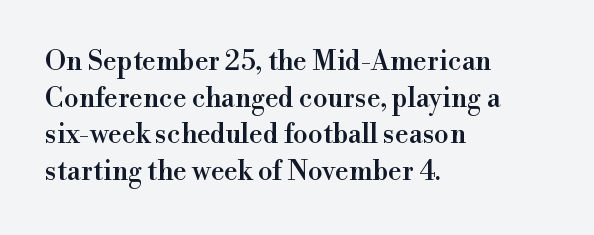
{"italic": "no", "underline": "no", "align": "left", "line_spacing": "normal", "line_spacing_ratio": 1.36, "letter_spacing": "normal", "letter_spacing_em": 0.0, "glyph_px": 27}
